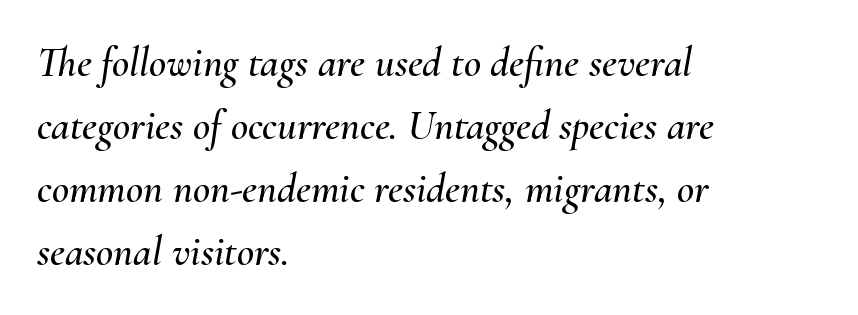
Q: Is the text italic (slanted)? A: Yes, it leans right by about 10 degrees.
Q: Is the text underlined? A: No.
Q: How is the paragraph aligned? A: Left-aligned.
Q: Is the spacing between letters normal or unusually wide? A: Normal.
Q: Is the spacing between lines tight, normal or loose? A: Normal.
Q: Width (condensed, normal, or wide)? A: Normal.
Q: Stroke contrast? A: Medium.
Q: x-height? A: Small.
Q: Monospaced? A: No.
